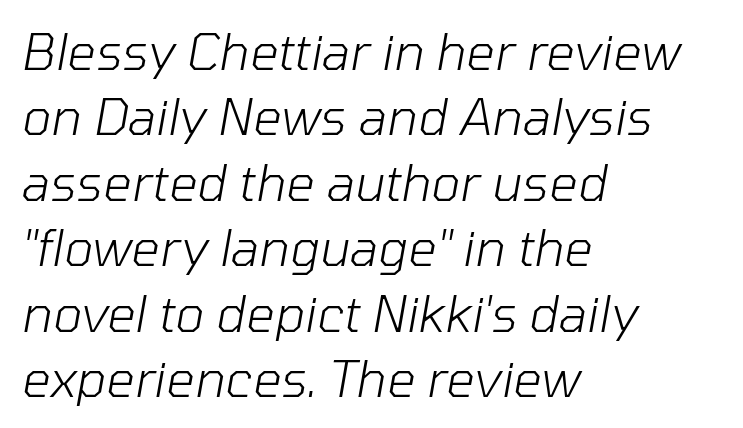
Q: Is the text bold? A: No.
Q: Is the text italic (slanted)? A: Yes, it leans right by about 10 degrees.
Q: Is the text underlined? A: No.
Q: How is the paragraph aligned? A: Left-aligned.
Q: Is the spacing between letters normal or unusually wide? A: Normal.
Q: Is the spacing between lines tight, normal or loose? A: Normal.
Q: Width (condensed, normal, or wide)? A: Normal.
Q: Stroke contrast? A: Low.
Q: x-height? A: Medium.
Q: Monospaced? A: No.
